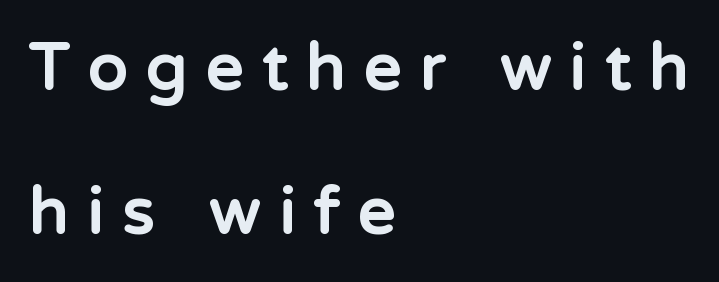
{"serif": "no", "italic": "no", "bold": "yes", "weight": "bold", "width": "normal", "stroke_contrast": "low", "x_height": "medium", "monospaced": "no", "underline": "no", "align": "left", "line_spacing": "loose", "line_spacing_ratio": 2.22, "letter_spacing": "wide", "letter_spacing_em": 0.29, "glyph_px": 65}
